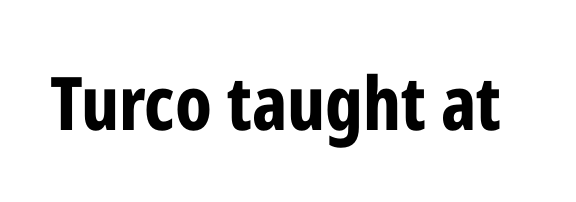
The image shows 74 px bold, condensed sans-serif type, upright; set normal letter spacing, not underlined; low stroke contrast and a medium x-height.
